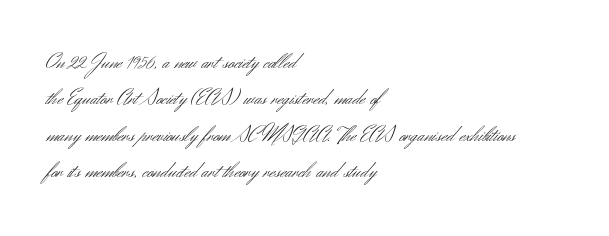
{"bold": "no", "underline": "no", "align": "left", "line_spacing": "normal", "line_spacing_ratio": 1.58, "letter_spacing": "normal", "letter_spacing_em": 0.0, "glyph_px": 23}
